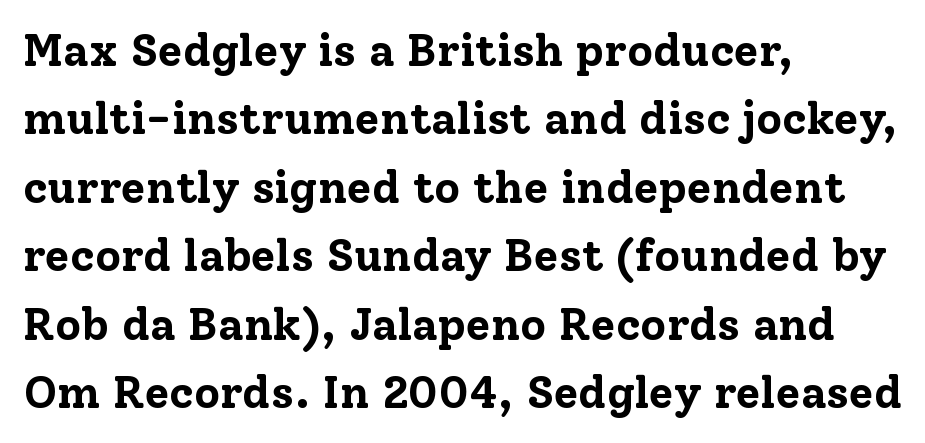
The image shows 45 px bold serif type, upright; set left-aligned, normal line spacing (1.52x), normal letter spacing, not underlined; low stroke contrast and a medium x-height.
